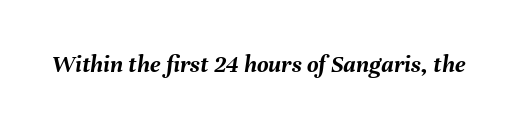
A typesetter would mark this as italic. In terms of letterspacing, this is plain default setting. Heavy, bold letterforms. Honestly, there is no underline to notice here at all.
